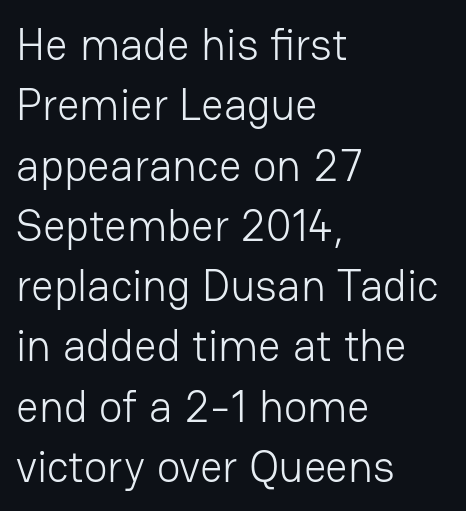
The image shows 44 px light sans-serif type, upright; set left-aligned, normal line spacing (1.37x), normal letter spacing, not underlined; low stroke contrast and a medium x-height.
